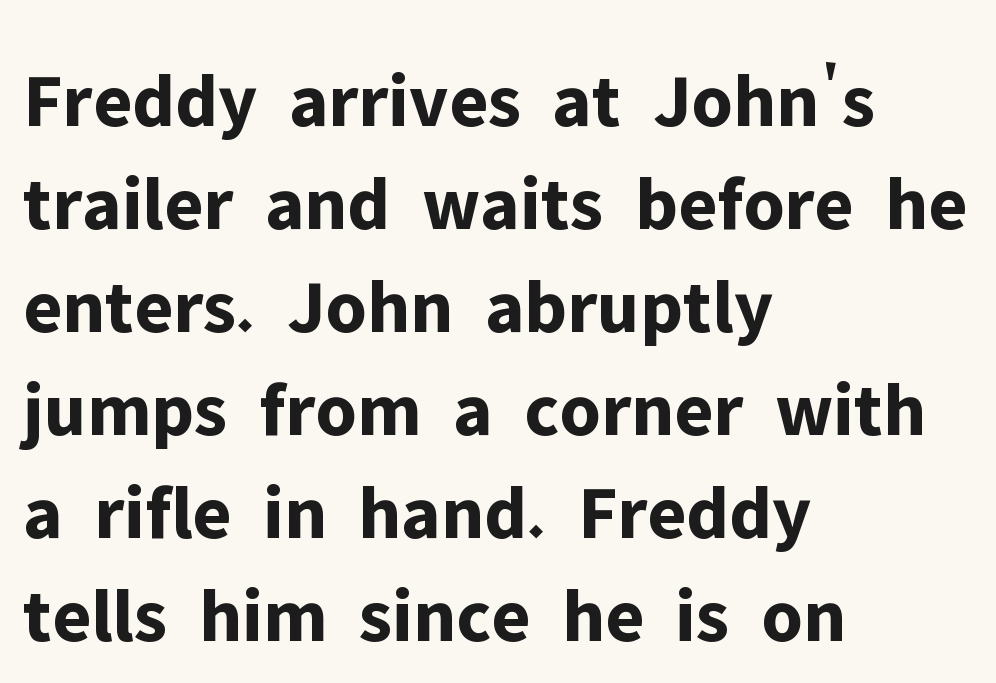
{"serif": "no", "italic": "no", "bold": "yes", "weight": "bold", "width": "normal", "stroke_contrast": "low", "x_height": "medium", "monospaced": "no", "underline": "no", "align": "left", "line_spacing": "normal", "line_spacing_ratio": 1.32, "letter_spacing": "normal", "letter_spacing_em": 0.0, "glyph_px": 78}
